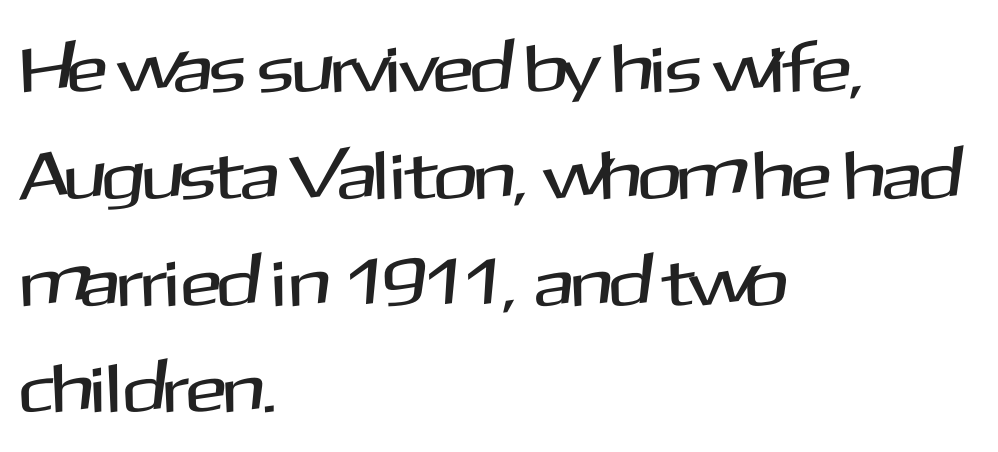
These lines sit exactly where default settings would place them. You could call the tracking neutral — neither tight nor loose. The compositor pushed each line to the left boundary. No word sits above an underline. Character widths vary here, with narrow letters taking less room than wide ones. Serif or sans? Sans — the stroke terminals are bare.
